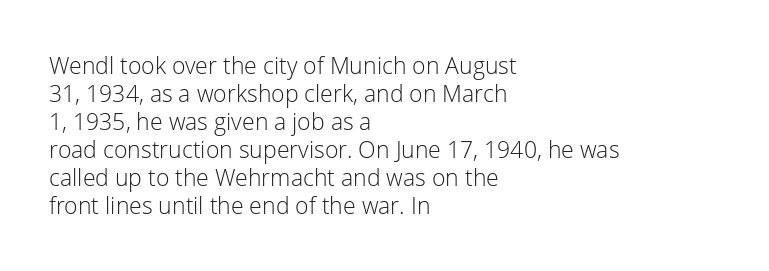
Every stem runs plumb, perpendicular to the baseline. Layout note: lines flush left. Decoration check: the copy has no underline. Short note: letters normally spaced.
